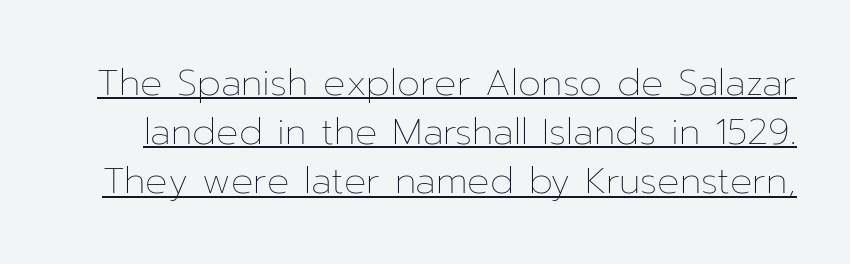
Q: Is the text bold? A: No.
Q: Is the text italic (slanted)? A: No, it is upright.
Q: Is the text underlined? A: Yes.
Q: Is the spacing between letters normal or unusually wide? A: Normal.
Q: Is the spacing between lines tight, normal or loose? A: Normal.
Q: Width (condensed, normal, or wide)? A: Normal.
Q: Stroke contrast? A: Low.
Q: x-height? A: Medium.
Q: Monospaced? A: No.
